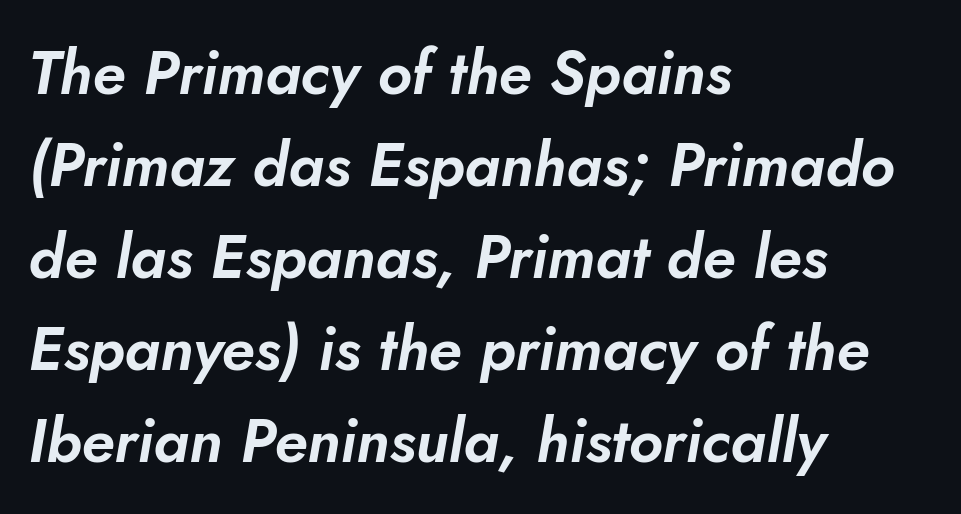
{"italic": "yes", "lean": "right", "slant_degrees": 10, "width": "normal", "stroke_contrast": "low", "x_height": "small", "monospaced": "no", "underline": "no", "align": "left", "line_spacing": "normal", "line_spacing_ratio": 1.51, "letter_spacing": "normal", "letter_spacing_em": 0.0, "glyph_px": 61}
